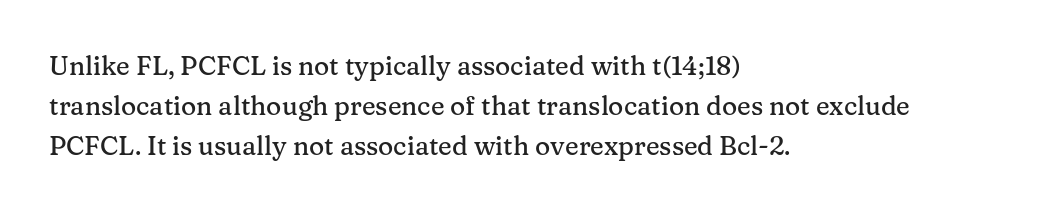
{"italic": "no", "underline": "no", "align": "left", "line_spacing": "normal", "line_spacing_ratio": 1.53, "letter_spacing": "normal", "letter_spacing_em": 0.0, "glyph_px": 26}
